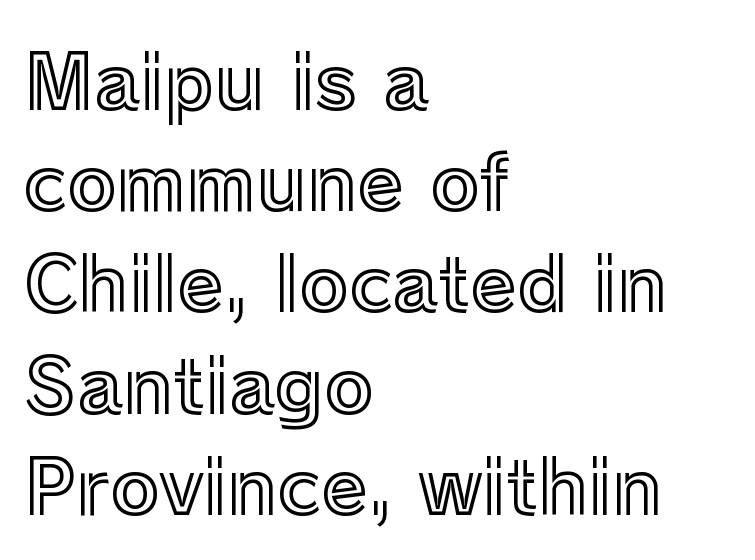
Q: Is the text italic (slanted)? A: No, it is upright.
Q: Is the text underlined? A: No.
Q: How is the paragraph aligned? A: Left-aligned.
Q: Is the spacing between letters normal or unusually wide? A: Normal.
Q: Is the spacing between lines tight, normal or loose? A: Normal.
Q: Width (condensed, normal, or wide)? A: Normal.
Q: x-height? A: Medium.
Q: Monospaced? A: No.
